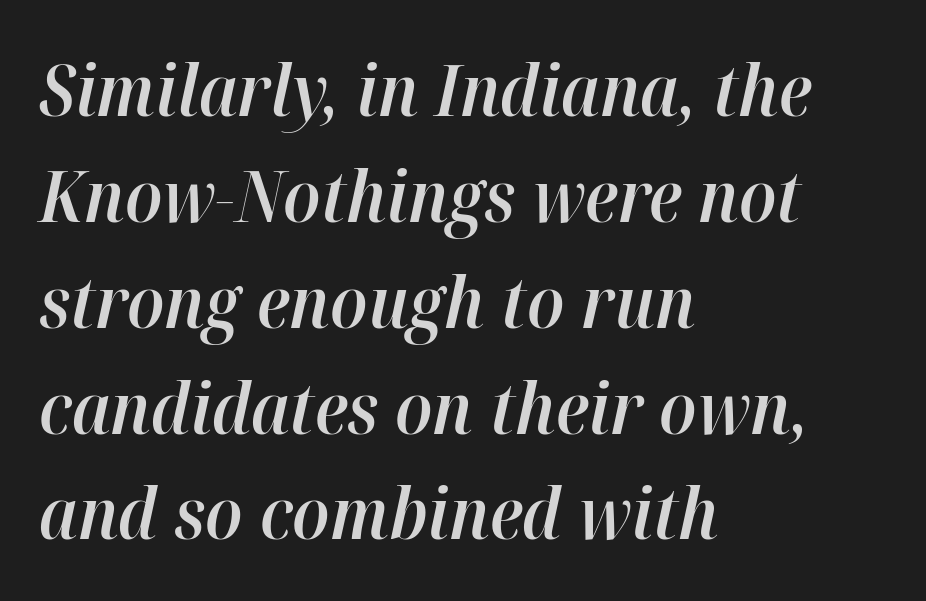
The letters advance in unequal steps, a hallmark of proportional type. The space between consecutive lines is moderate. A clean baseline with only descenders dipping below it. Semibold letterforms, between regular and bold. Observe the ordinary spacing: letters are neighbours, not strangers. All the whitespace from short lines collects on the right.
